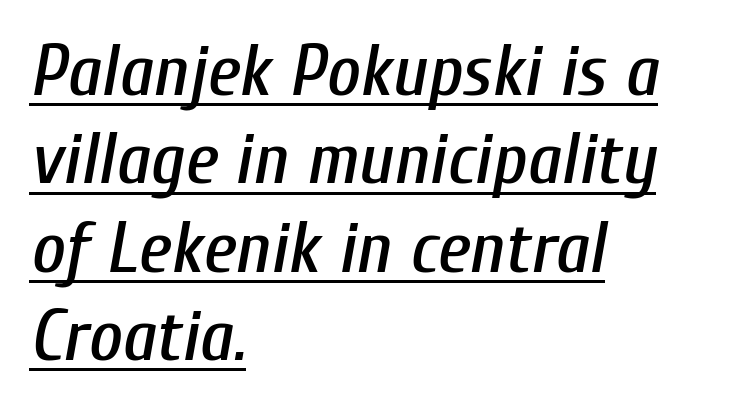
Students, note that the glyphs here touch the page at normal intervals. Visually the block forms a straight wall on the left and a jagged coastline on the right. A baseline rule has been typeset under these characters. A typesetter would call this proportional, since set widths differ per character.
